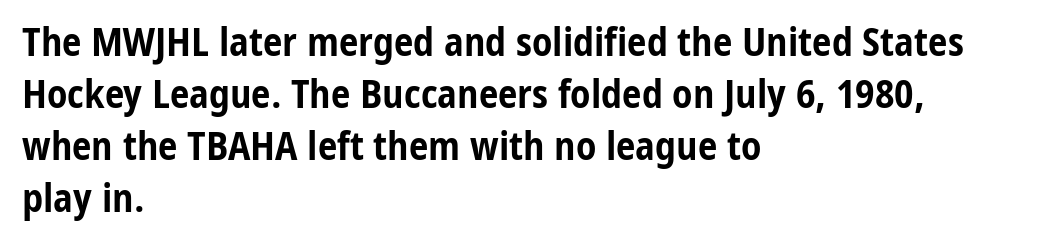
How are the letters spaced? Ordinarily, with no added tracking. I'd call this a sans setting — the letters go barefoot. Every row of glyphs begins at an identical x-position on the left. The sample has been set heavy, in full bold. A typesetter would mark this as roman, not italic.
